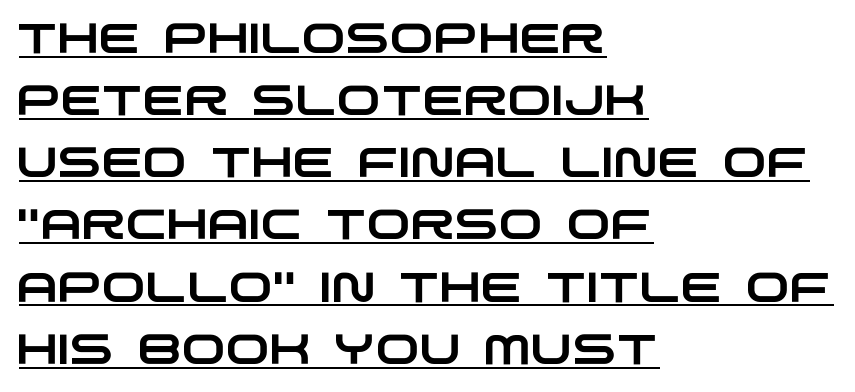
Q: Is the typeface a serif or a sans-serif typeface? A: Sans-serif.
Q: Is the text underlined? A: Yes.
Q: How is the paragraph aligned? A: Left-aligned.
Q: Is the spacing between letters normal or unusually wide? A: Normal.
Q: Is the spacing between lines tight, normal or loose? A: Normal.
Q: Width (condensed, normal, or wide)? A: Wide.
Q: Stroke contrast? A: Low.
Q: x-height? A: Large.
Q: Monospaced? A: No.
